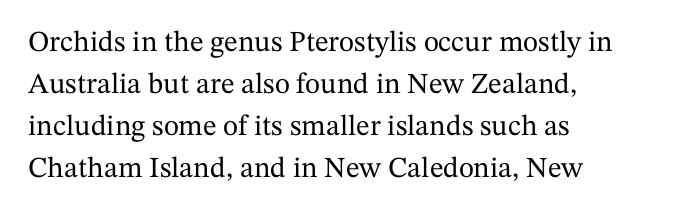
Leftover space on each line is placed entirely after the last word. If you measured baseline to baseline, you'd find a middling distance. Glance below the letters and you will spot only blank space. You could not count columns in this text — the font is proportionally spaced. The font family rendered here belongs to the serif group. The line texture is even and compact thanks to regular tracking.
